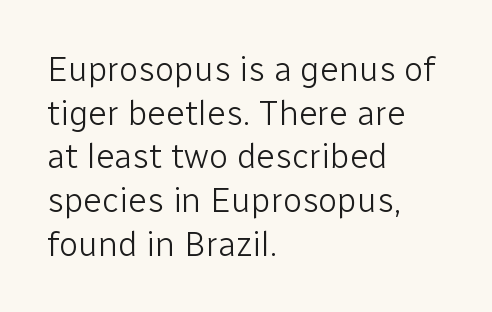
Q: Is the text bold? A: No.
Q: Is the text italic (slanted)? A: No, it is upright.
Q: Is the typeface a serif or a sans-serif typeface? A: Sans-serif.
Q: Is the text underlined? A: No.
Q: How is the paragraph aligned? A: Left-aligned.
Q: Is the spacing between letters normal or unusually wide? A: Normal.
Q: Is the spacing between lines tight, normal or loose? A: Normal.
Q: Width (condensed, normal, or wide)? A: Normal.
Q: Stroke contrast? A: Low.
Q: x-height? A: Medium.
Q: Monospaced? A: No.
